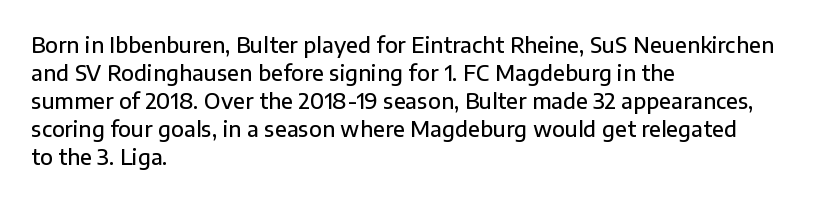
Q: Is the text bold? A: Semi-bold.
Q: Is the text italic (slanted)? A: No, it is upright.
Q: Is the text underlined? A: No.
Q: How is the paragraph aligned? A: Left-aligned.
Q: Is the spacing between letters normal or unusually wide? A: Normal.
Q: Is the spacing between lines tight, normal or loose? A: Normal.
